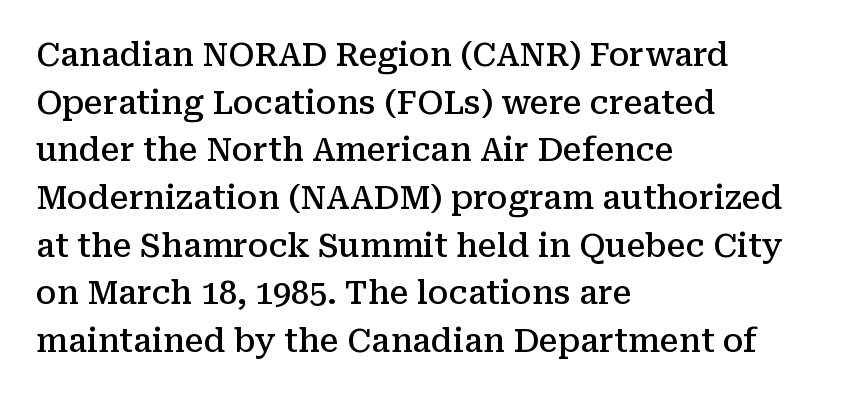
Q: Is the text bold? A: Semi-bold.
Q: Is the text italic (slanted)? A: No, it is upright.
Q: Is the typeface a serif or a sans-serif typeface? A: Serif.
Q: Is the text underlined? A: No.
Q: How is the paragraph aligned? A: Left-aligned.
Q: Is the spacing between letters normal or unusually wide? A: Normal.
Q: Is the spacing between lines tight, normal or loose? A: Normal.
Q: Width (condensed, normal, or wide)? A: Normal.
Q: Stroke contrast? A: Medium.
Q: x-height? A: Medium.
Q: Monospaced? A: No.
